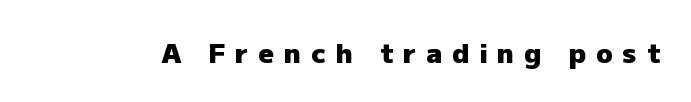
The image shows 27 px bold type, upright; set unusually wide letter spacing (+0.37 em), not underlined.
